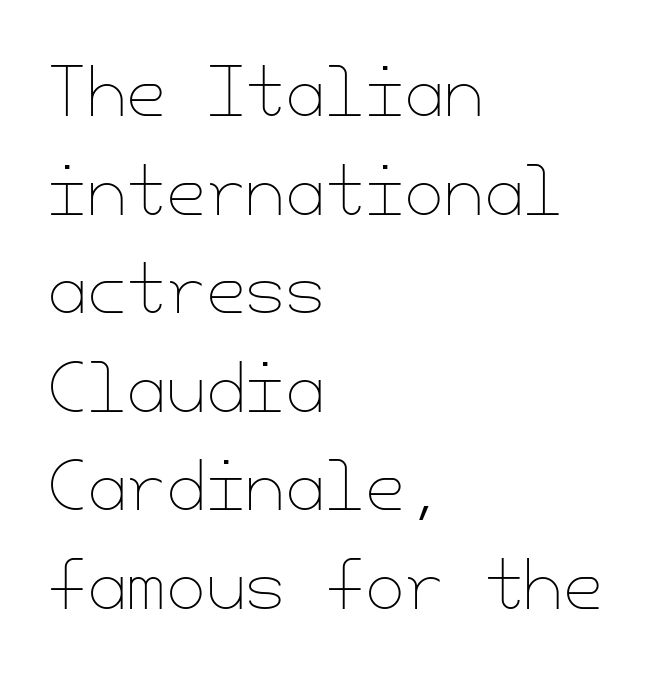
Type without underlining. Posture: vertical. Compared with typical paragraphs, the rows here are spaced about the same. In CSS terms this would be text-align: left. Weight class: somewhere from thin through regular.
